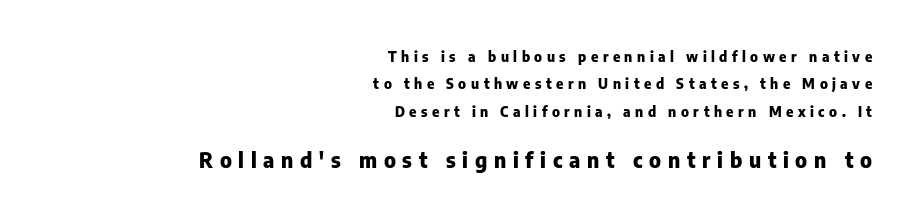
Q: Is the text bold? A: Yes.
Q: Is the text italic (slanted)? A: No, it is upright.
Q: Is the text underlined? A: No.
Q: How is the paragraph aligned? A: Right-aligned.
Q: Is the spacing between letters normal or unusually wide? A: Unusually wide.
Q: Is the spacing between lines tight, normal or loose? A: Loose.
Q: Which block of text is set in a larger size, the first (top) or the second (bottom)? A: The second (bottom) one.
